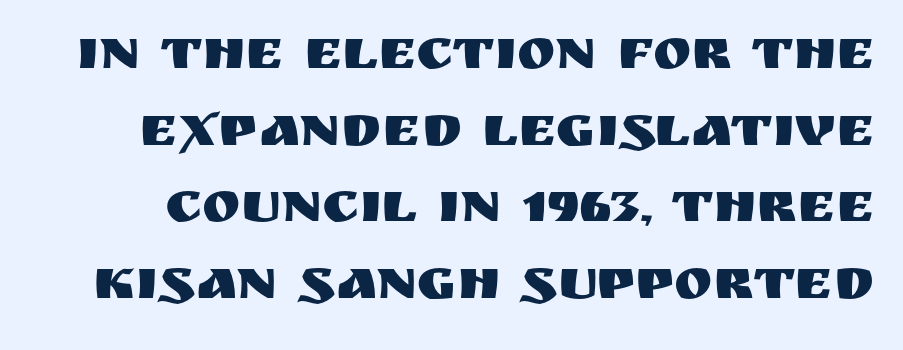
Q: Is the text italic (slanted)? A: No, it is upright.
Q: Is the typeface a serif or a sans-serif typeface? A: Sans-serif.
Q: Is the text underlined? A: No.
Q: Is the spacing between letters normal or unusually wide? A: Normal.
Q: Is the spacing between lines tight, normal or loose? A: Normal.
Q: Width (condensed, normal, or wide)? A: Normal.
Q: Stroke contrast? A: Medium.
Q: x-height? A: Large.
Q: Monospaced? A: No.
